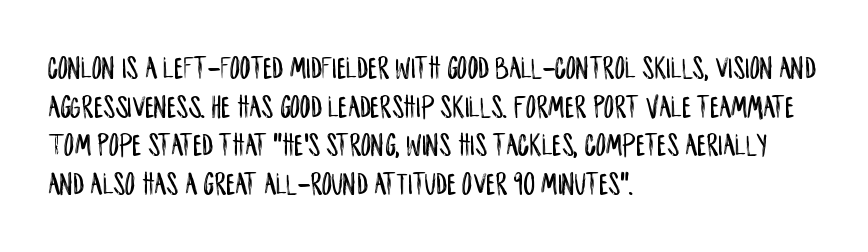
The image shows 32 px condensed sans-serif type, upright; set left-aligned, line spacing 1.21x, normal letter spacing, not underlined; low stroke contrast and a large x-height.
